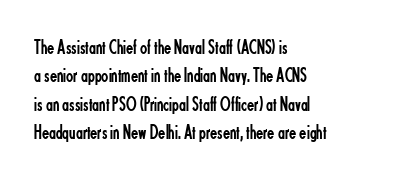
{"italic": "no", "bold": "no", "underline": "no", "align": "left", "line_spacing": "normal", "line_spacing_ratio": 1.35, "letter_spacing": "normal", "letter_spacing_em": 0.0, "glyph_px": 21}
